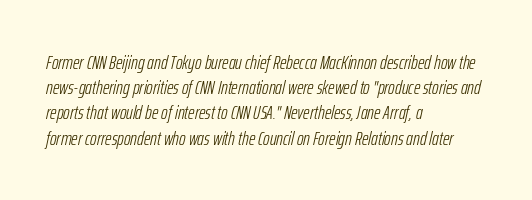
You can tell it's italic because the verticals aren't actually vertical. Tracking here is standard; glyphs follow each other at the usual distance. Bare-footed words on every line. Visually the block forms a straight wall on the left and a jagged coastline on the right.
